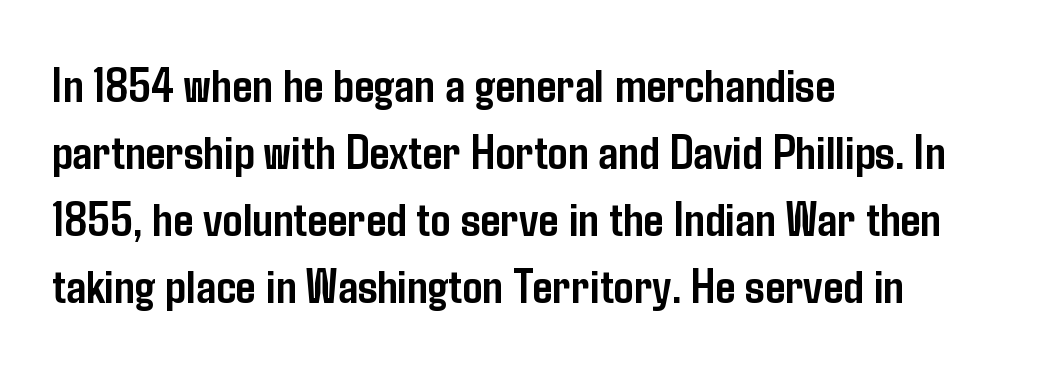
Spacing verdict: proportional, widths tailored to each character. Bare-footed words on every line. How are the letters spaced? Ordinarily, with no added tracking. The lines sit at an ordinary, default distance from one another.
